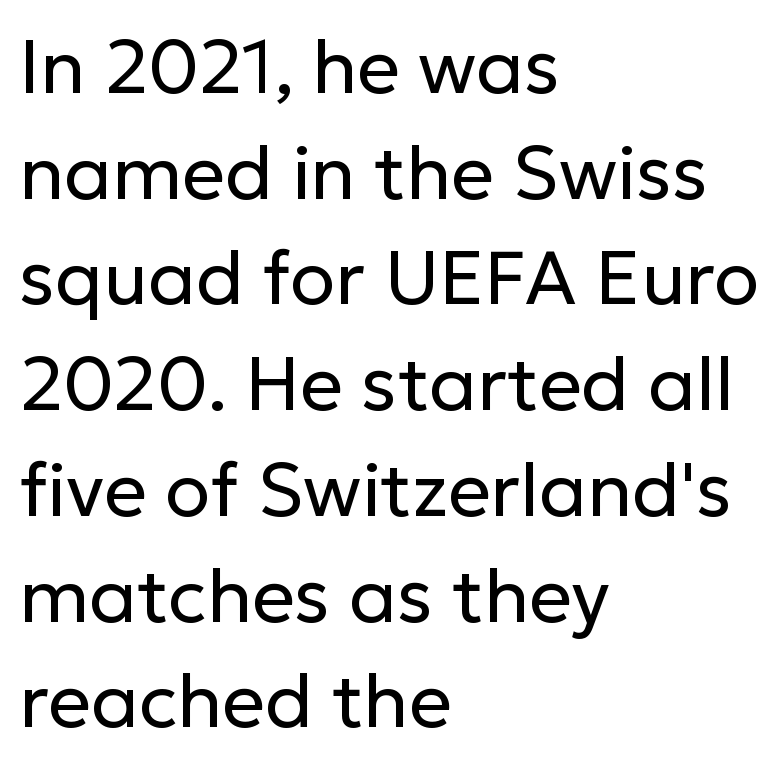
{"serif": "no", "italic": "no", "bold": "no", "weight": "regular", "width": "normal", "stroke_contrast": "low", "x_height": "medium", "monospaced": "no", "underline": "no", "align": "left", "line_spacing": "normal", "line_spacing_ratio": 1.41, "letter_spacing": "normal", "letter_spacing_em": 0.0, "glyph_px": 75}
